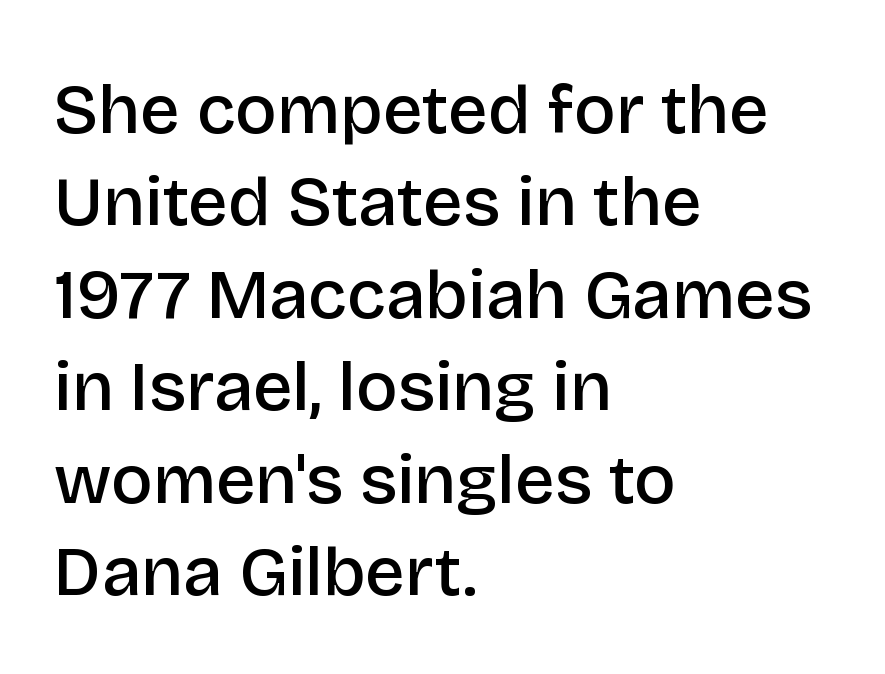
{"serif": "no", "italic": "no", "bold": "semi", "weight": "semibold", "width": "normal", "stroke_contrast": "low", "x_height": "large", "monospaced": "no", "underline": "no", "align": "left", "line_spacing": "normal", "line_spacing_ratio": 1.32, "letter_spacing": "normal", "letter_spacing_em": 0.0, "glyph_px": 70}
